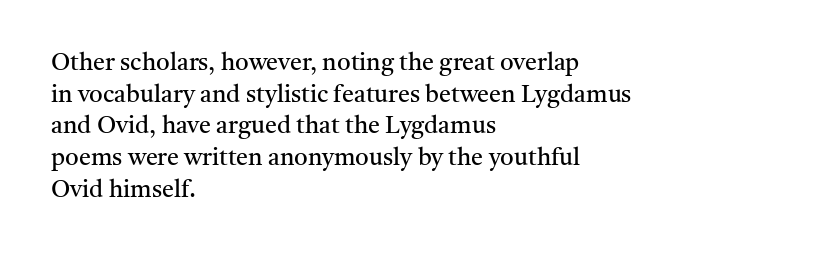
Q: Is the text bold? A: No.
Q: Is the text italic (slanted)? A: No, it is upright.
Q: Is the text underlined? A: No.
Q: How is the paragraph aligned? A: Left-aligned.
Q: Is the spacing between letters normal or unusually wide? A: Normal.
Q: Is the spacing between lines tight, normal or loose? A: Normal.
